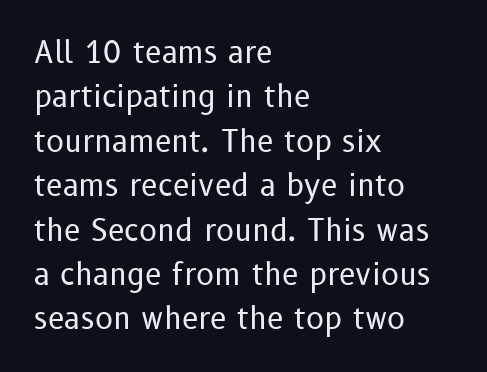
Q: Is the text bold? A: No.
Q: Is the text italic (slanted)? A: No, it is upright.
Q: Is the typeface a serif or a sans-serif typeface? A: Sans-serif.
Q: Is the text underlined? A: No.
Q: How is the paragraph aligned? A: Left-aligned.
Q: Is the spacing between letters normal or unusually wide? A: Normal.
Q: Is the spacing between lines tight, normal or loose? A: Normal.
Q: Width (condensed, normal, or wide)? A: Normal.
Q: Stroke contrast? A: Low.
Q: x-height? A: Medium.
Q: Monospaced? A: No.
